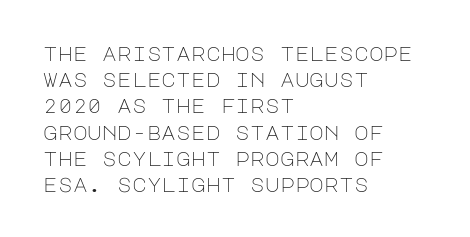
The image shows 20 px text type, upright; set left-aligned, normal line spacing (1.31x), normal letter spacing, not underlined.
